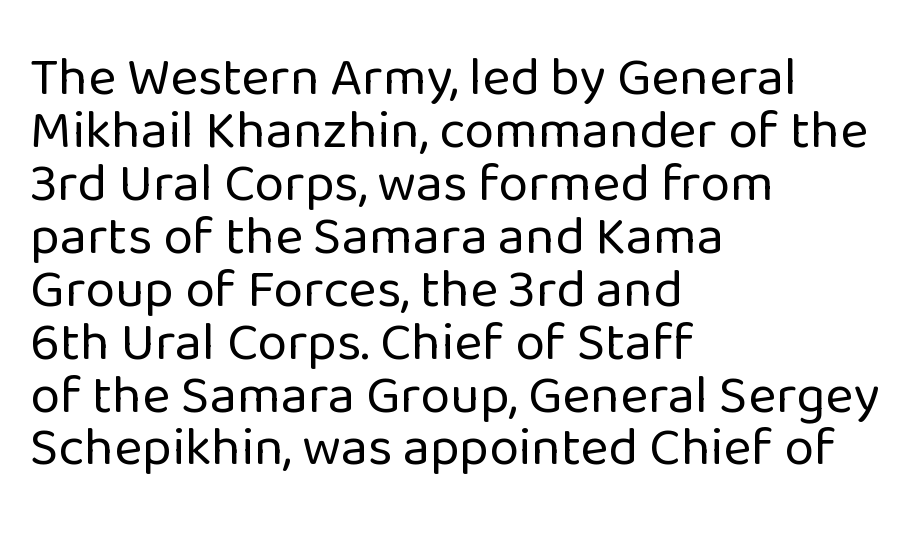
Q: Is the text bold? A: No.
Q: Is the text italic (slanted)? A: No, it is upright.
Q: Is the typeface a serif or a sans-serif typeface? A: Sans-serif.
Q: Is the text underlined? A: No.
Q: How is the paragraph aligned? A: Left-aligned.
Q: Is the spacing between letters normal or unusually wide? A: Normal.
Q: Is the spacing between lines tight, normal or loose? A: Tight.
Q: Width (condensed, normal, or wide)? A: Normal.
Q: Stroke contrast? A: Low.
Q: x-height? A: Medium.
Q: Monospaced? A: No.
